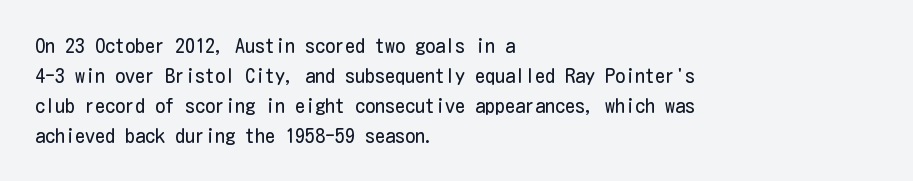
The face looks like a standard text weight, possibly lighter. A normal amount of white space separates one row of letters from the next. Line beginnings align vertically; line endings do not. The horizontal fit of the characters is conventional and even. The passage shown is not underscored anywhere.
